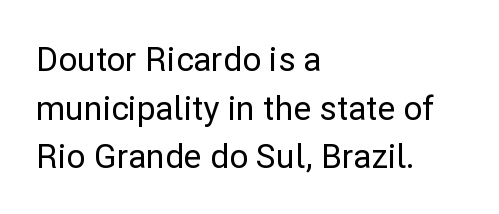
{"serif": "no", "italic": "no", "width": "normal", "stroke_contrast": "low", "x_height": "medium", "monospaced": "no", "underline": "no", "align": "left", "line_spacing": "normal", "line_spacing_ratio": 1.47, "letter_spacing": "normal", "letter_spacing_em": 0.0, "glyph_px": 33}
